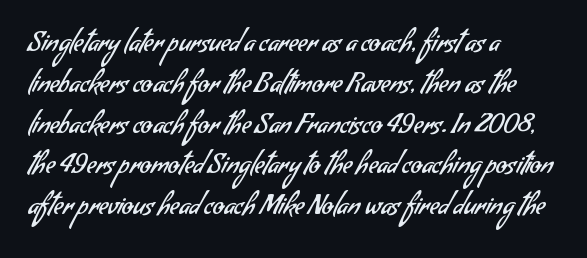
Q: Is the text bold? A: No.
Q: Is the text underlined? A: No.
Q: How is the paragraph aligned? A: Left-aligned.
Q: Is the spacing between letters normal or unusually wide? A: Normal.
Q: Is the spacing between lines tight, normal or loose? A: Normal.
